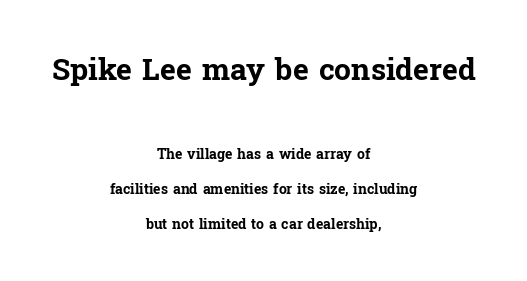
{"serif": "yes", "italic": "no", "bold": "yes", "weight": "bold", "width": "normal", "stroke_contrast": "low", "x_height": "medium", "monospaced": "no", "underline": "no", "align": "center", "line_spacing": "loose", "line_spacing_ratio": 2.48, "letter_spacing": "normal", "letter_spacing_em": 0.0, "larger_block": "first", "size_ratio": 2.14, "glyph_px": 30}
